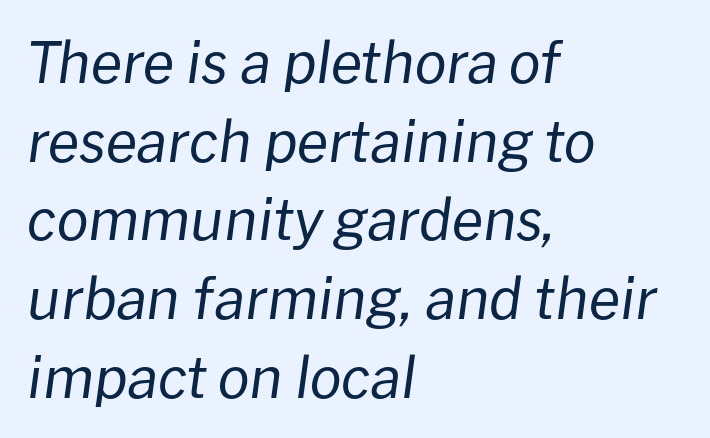
Q: Is the text bold? A: No.
Q: Is the text italic (slanted)? A: Yes, it leans right by about 8 degrees.
Q: Is the text underlined? A: No.
Q: How is the paragraph aligned? A: Left-aligned.
Q: Is the spacing between letters normal or unusually wide? A: Normal.
Q: Is the spacing between lines tight, normal or loose? A: Normal.
Q: Width (condensed, normal, or wide)? A: Normal.
Q: Stroke contrast? A: Low.
Q: x-height? A: Medium.
Q: Monospaced? A: No.
